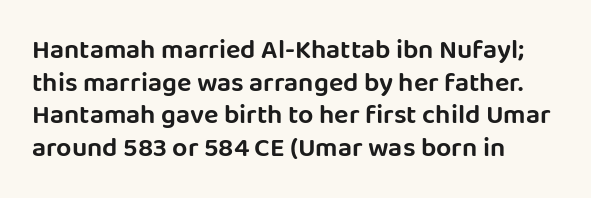
Words float on clear page, feet unadorned. Words appear dense and cohesive because spacing is normal. The lettering holds an erect, upright posture throughout. If you drew a ruler down the left edge, every line would touch it.
